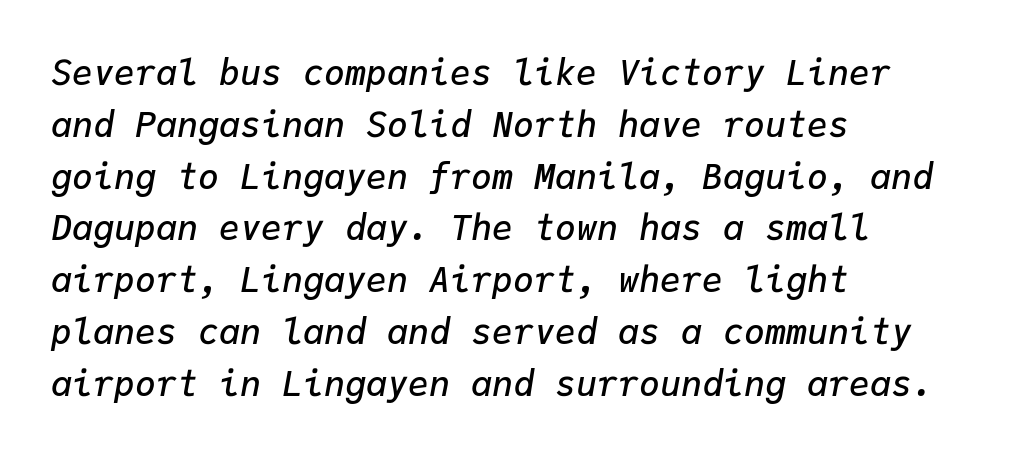
Q: Is the text bold? A: Semi-bold.
Q: Is the text italic (slanted)? A: Yes, it leans right by about 9 degrees.
Q: Is the text underlined? A: No.
Q: How is the paragraph aligned? A: Left-aligned.
Q: Is the spacing between letters normal or unusually wide? A: Normal.
Q: Is the spacing between lines tight, normal or loose? A: Normal.
Q: Width (condensed, normal, or wide)? A: Normal.
Q: Stroke contrast? A: Low.
Q: x-height? A: Medium.
Q: Monospaced? A: Yes.
